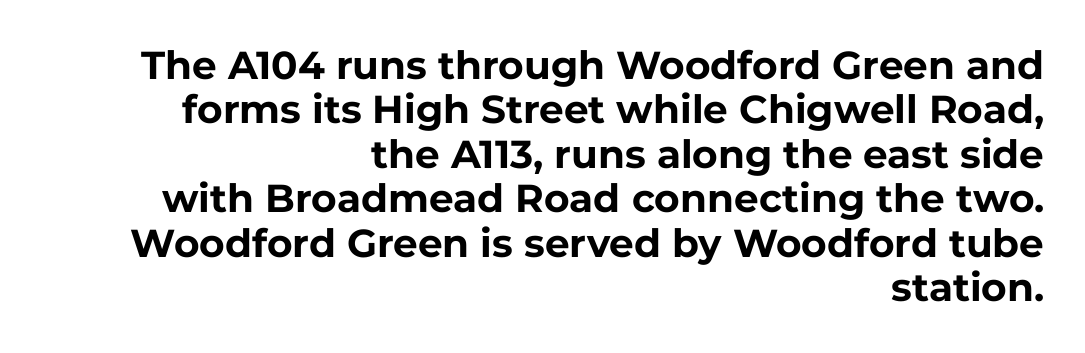
These lines are rendered in a variable-pitch font. Chunky letters — that's bold for sure. Compared with a flush-left layout, this one pins lines to the opposite, right side. Descenders are the only things crossing below the line.
